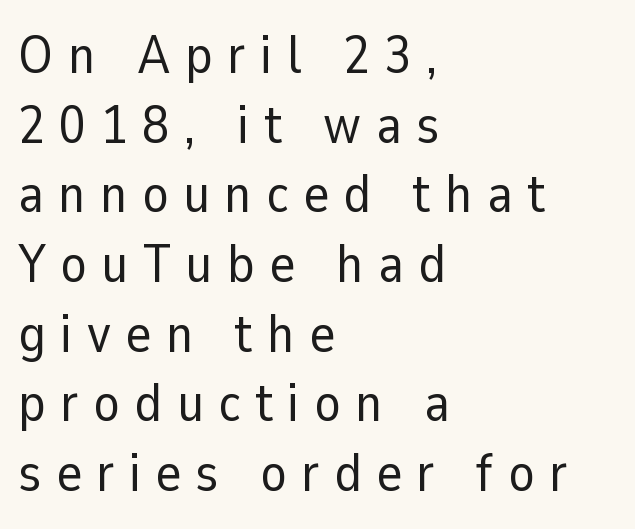
Q: Is the text bold? A: No.
Q: Is the text italic (slanted)? A: No, it is upright.
Q: Is the typeface a serif or a sans-serif typeface? A: Sans-serif.
Q: Is the text underlined? A: No.
Q: How is the paragraph aligned? A: Left-aligned.
Q: Is the spacing between letters normal or unusually wide? A: Unusually wide.
Q: Is the spacing between lines tight, normal or loose? A: Normal.
Q: Width (condensed, normal, or wide)? A: Normal.
Q: Stroke contrast? A: Low.
Q: x-height? A: Medium.
Q: Monospaced? A: No.
